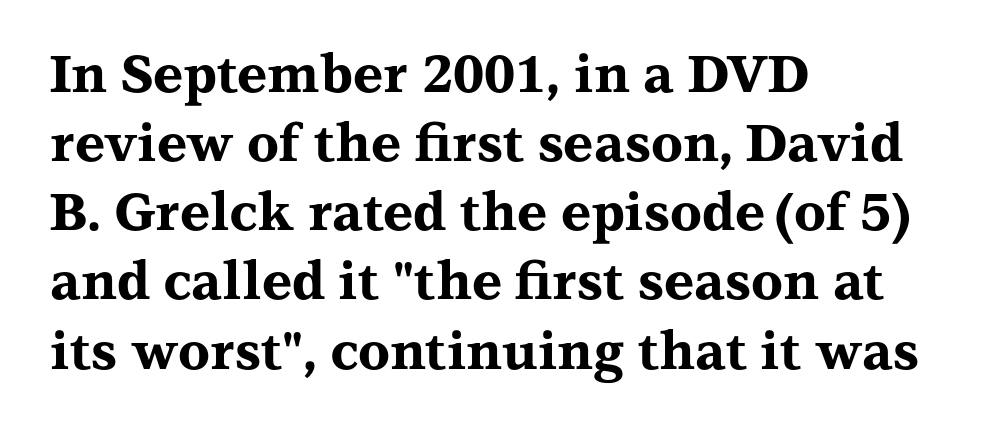
Font category for this specimen: serif. Compared with an ordinary text face, these strokes are far heavier — a full bold. Vertical strokes here are truly vertical. Leading: standard. Students, note that the glyphs here touch the page at normal intervals.
